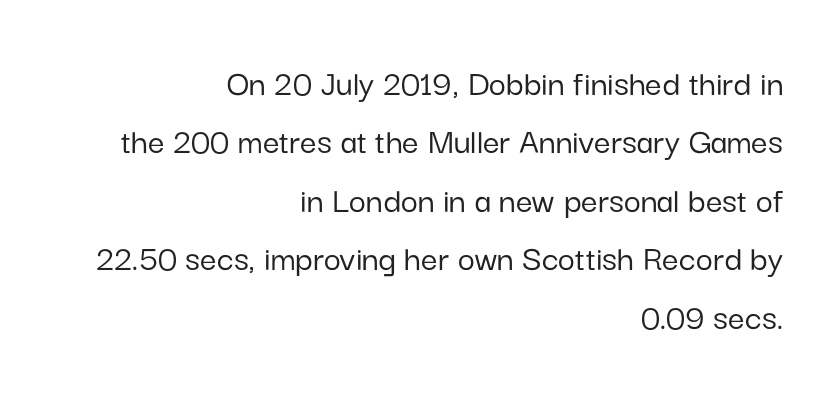
Q: Is the text italic (slanted)? A: No, it is upright.
Q: Is the typeface a serif or a sans-serif typeface? A: Sans-serif.
Q: Is the text underlined? A: No.
Q: How is the paragraph aligned? A: Right-aligned.
Q: Is the spacing between letters normal or unusually wide? A: Normal.
Q: Is the spacing between lines tight, normal or loose? A: Normal.
Q: Width (condensed, normal, or wide)? A: Normal.
Q: Stroke contrast? A: Low.
Q: x-height? A: Medium.
Q: Monospaced? A: No.
